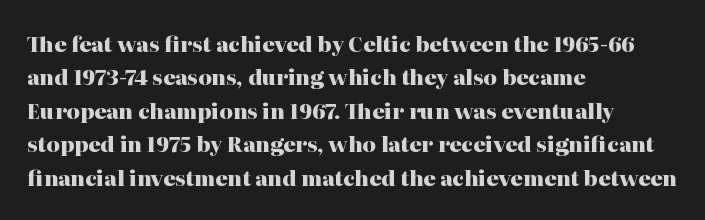
Q: Is the text bold? A: Yes.
Q: Is the text italic (slanted)? A: No, it is upright.
Q: Is the text underlined? A: No.
Q: How is the paragraph aligned? A: Left-aligned.
Q: Is the spacing between letters normal or unusually wide? A: Normal.
Q: Is the spacing between lines tight, normal or loose? A: Normal.
